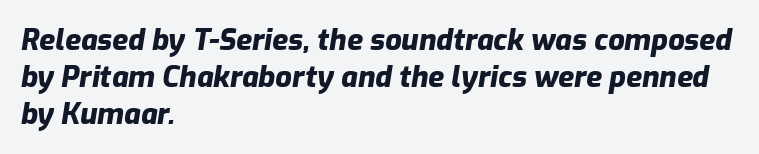
{"italic": "yes", "lean": "right", "slant_degrees": 9, "bold": "yes", "weight": "heavy", "width": "normal", "stroke_contrast": "low", "x_height": "medium", "monospaced": "no", "underline": "no", "align": "left", "line_spacing": "normal", "line_spacing_ratio": 1.27, "letter_spacing": "normal", "letter_spacing_em": 0.0, "glyph_px": 29}
